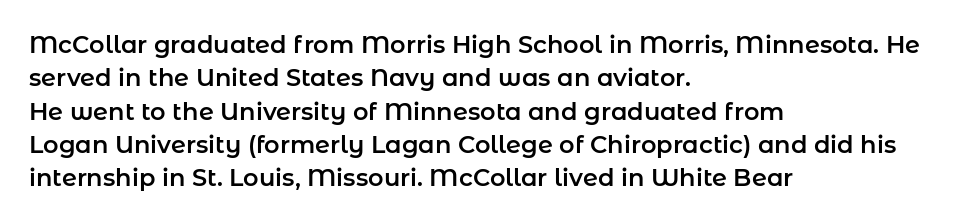
The image shows 24 px text type, upright; set left-aligned, normal line spacing (1.39x), normal letter spacing, not underlined.
